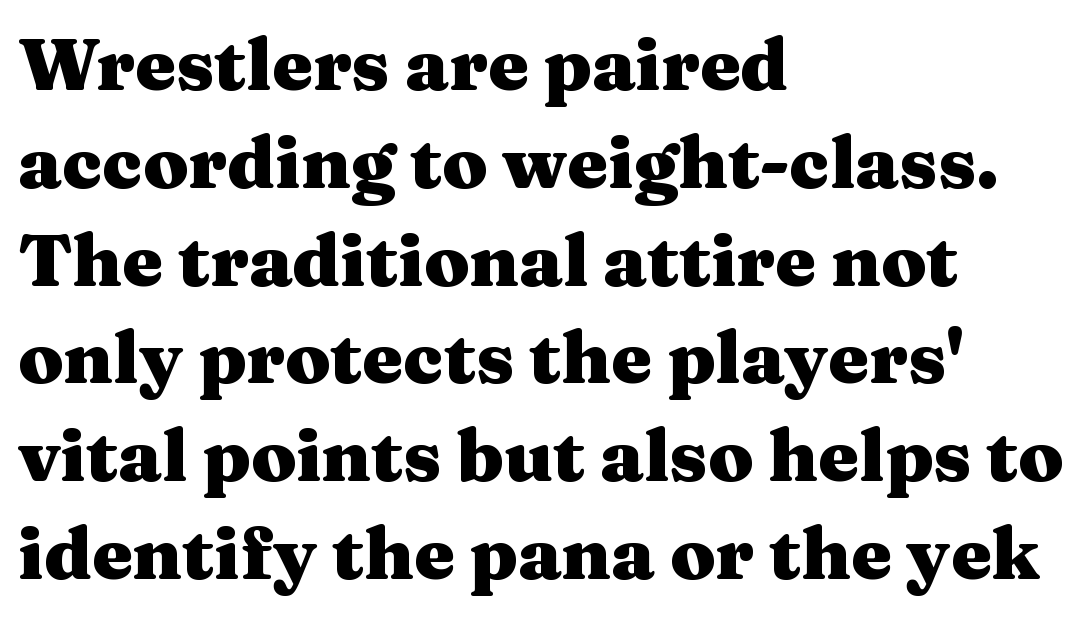
Q: Is the text bold? A: Yes.
Q: Is the text italic (slanted)? A: No, it is upright.
Q: Is the typeface a serif or a sans-serif typeface? A: Serif.
Q: Is the text underlined? A: No.
Q: How is the paragraph aligned? A: Left-aligned.
Q: Is the spacing between letters normal or unusually wide? A: Normal.
Q: Is the spacing between lines tight, normal or loose? A: Normal.
Q: Width (condensed, normal, or wide)? A: Wide.
Q: Stroke contrast? A: Medium.
Q: x-height? A: Medium.
Q: Monospaced? A: No.
